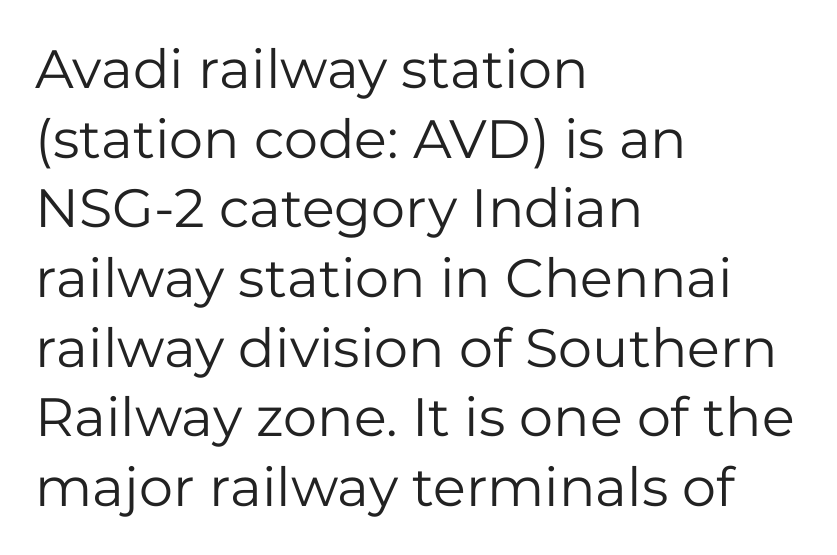
The designer went with a sans here, leaving each stem footless. Glance below the letters and you will spot only blank space. Weight: not bold — regular or lighter. Interline gaps are of average width in this sample.
